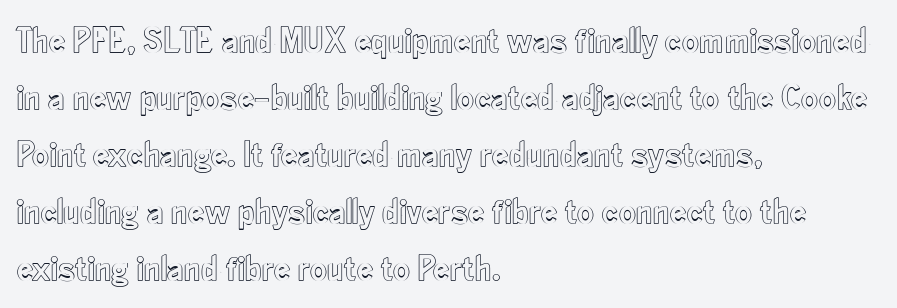
Q: Is the text italic (slanted)? A: No, it is upright.
Q: Is the text underlined? A: No.
Q: How is the paragraph aligned? A: Left-aligned.
Q: Is the spacing between letters normal or unusually wide? A: Normal.
Q: Is the spacing between lines tight, normal or loose? A: Normal.
Q: Width (condensed, normal, or wide)? A: Condensed.
Q: x-height? A: Small.
Q: Monospaced? A: No.
